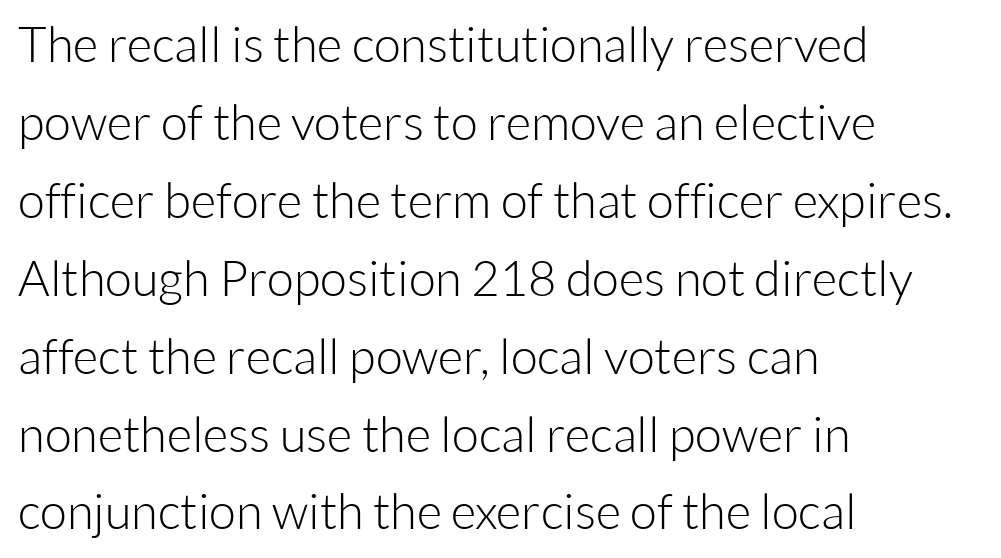
{"serif": "no", "italic": "no", "bold": "no", "weight": "light", "width": "normal", "stroke_contrast": "low", "x_height": "medium", "monospaced": "no", "underline": "no", "align": "left", "line_spacing": "normal", "line_spacing_ratio": 1.59, "letter_spacing": "normal", "letter_spacing_em": 0.0, "glyph_px": 49}
